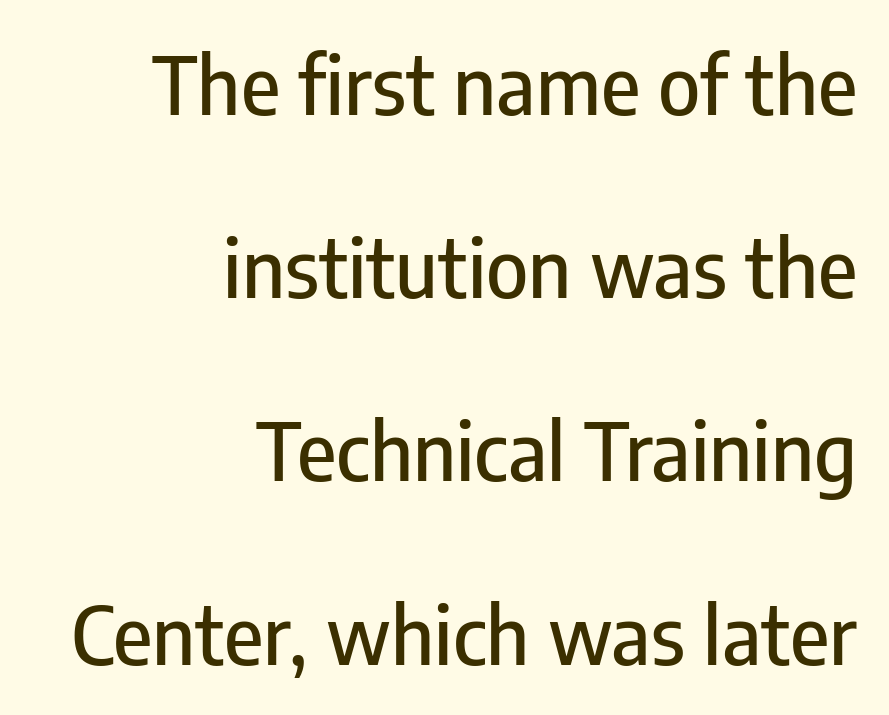
Q: Is the text italic (slanted)? A: No, it is upright.
Q: Is the typeface a serif or a sans-serif typeface? A: Sans-serif.
Q: Is the text underlined? A: No.
Q: How is the paragraph aligned? A: Right-aligned.
Q: Is the spacing between letters normal or unusually wide? A: Normal.
Q: Is the spacing between lines tight, normal or loose? A: Loose.
Q: Width (condensed, normal, or wide)? A: Condensed.
Q: Stroke contrast? A: Low.
Q: x-height? A: Medium.
Q: Monospaced? A: No.
